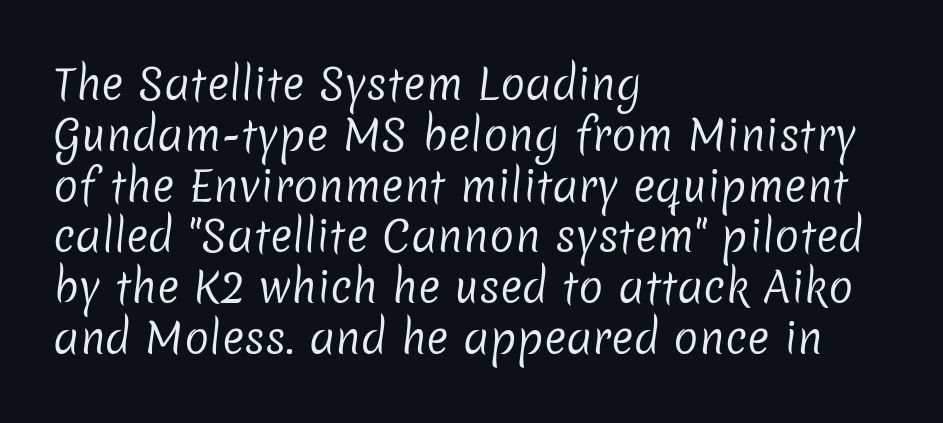
The passage shown has conventional tracking throughout. The lines in this sample share a left origin and differ only in where they stop. Is this a heavy cut? Hardly; it is regular or lighter. I'd call this a sans setting — the letters go barefoot.
